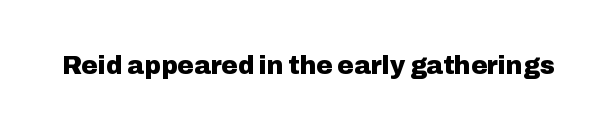
{"italic": "no", "bold": "yes", "underline": "no", "letter_spacing": "normal", "letter_spacing_em": 0.0, "glyph_px": 25}
